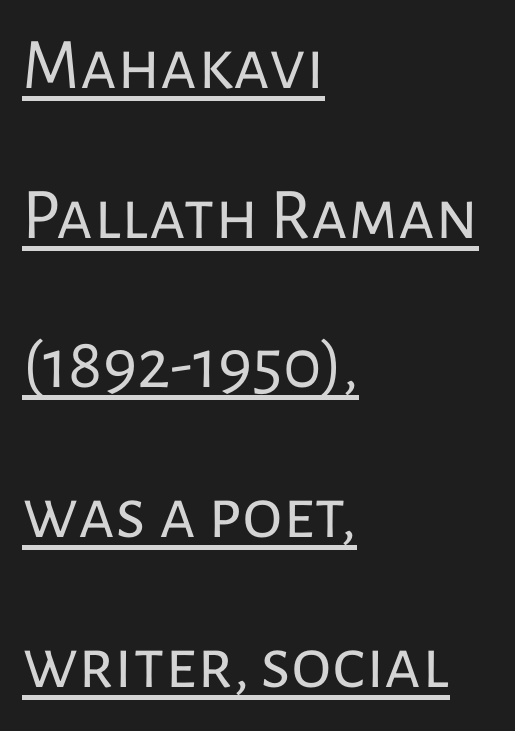
Q: Is the text bold? A: No.
Q: Is the text italic (slanted)? A: No, it is upright.
Q: Is the typeface a serif or a sans-serif typeface? A: Sans-serif.
Q: Is the text underlined? A: Yes.
Q: How is the paragraph aligned? A: Left-aligned.
Q: Is the spacing between letters normal or unusually wide? A: Normal.
Q: Is the spacing between lines tight, normal or loose? A: Loose.
Q: Width (condensed, normal, or wide)? A: Normal.
Q: Stroke contrast? A: Low.
Q: x-height? A: Medium.
Q: Monospaced? A: No.
